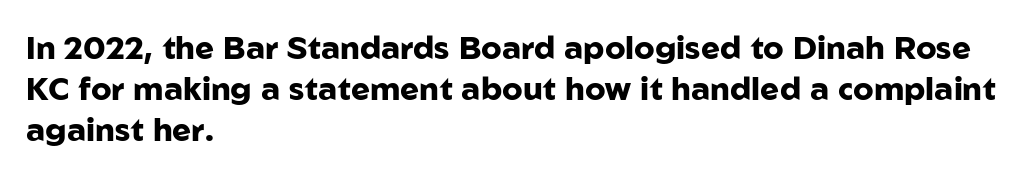
The image shows 32 px heavy sans-serif type, upright; set left-aligned, normal line spacing (1.28x), normal letter spacing, not underlined; low stroke contrast and a medium x-height.
